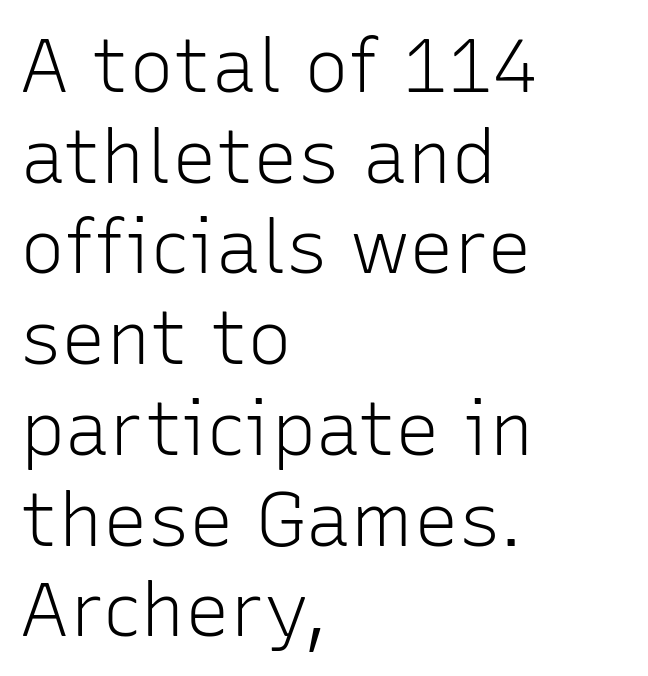
The image shows 75 px light sans-serif type, upright; set left-aligned, line spacing 1.21x, normal letter spacing, not underlined; low stroke contrast and a medium x-height.
